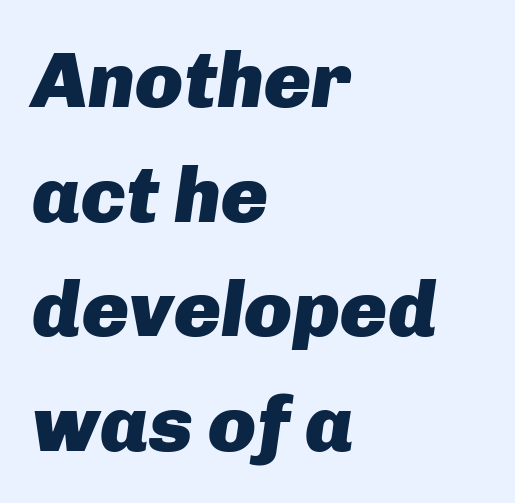
This sample uses plain, unmodified letter spacing. Honestly, there is no underline to notice here at all. Spacing verdict: proportional, widths tailored to each character. The rows are spaced the way most documents space them. Each line starts at the same left margin while the right side varies.
